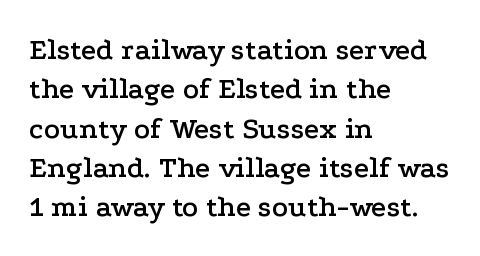
Caption: standard tracking, unaltered. In terms of posture, this sample is upright. You could not count columns in this text — the font is proportionally spaced. Glance below the letters and you will spot only blank space.
